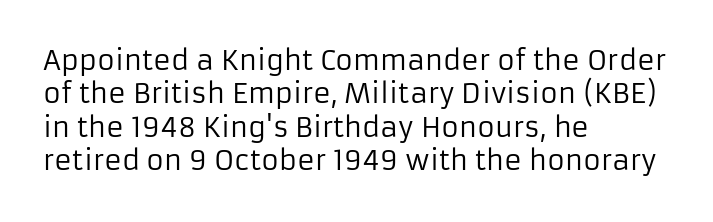
No letter is thick-stroked: the sample isn't bold. This rendering leaves character spacing at its baseline value. A bare baseline throughout the passage. Line beginnings align vertically; line endings do not. This sample uses an upright cut, with every glyph sitting square on the baseline.
